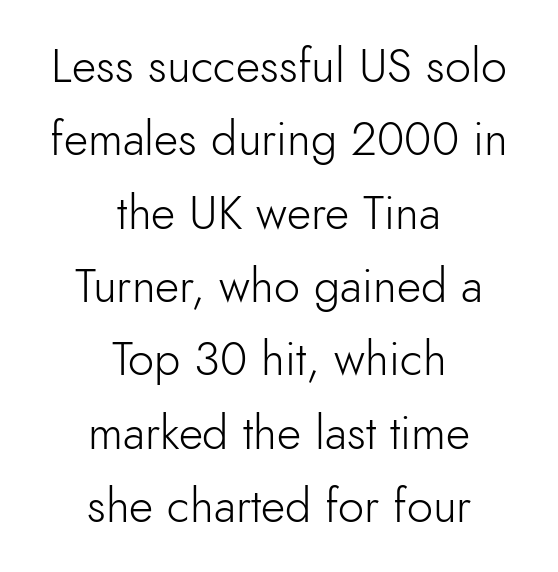
Q: Is the text bold? A: No.
Q: Is the text italic (slanted)? A: No, it is upright.
Q: Is the typeface a serif or a sans-serif typeface? A: Sans-serif.
Q: Is the text underlined? A: No.
Q: How is the paragraph aligned? A: Centered.
Q: Is the spacing between letters normal or unusually wide? A: Normal.
Q: Is the spacing between lines tight, normal or loose? A: Normal.
Q: Width (condensed, normal, or wide)? A: Normal.
Q: Stroke contrast? A: Low.
Q: x-height? A: Small.
Q: Monospaced? A: No.
